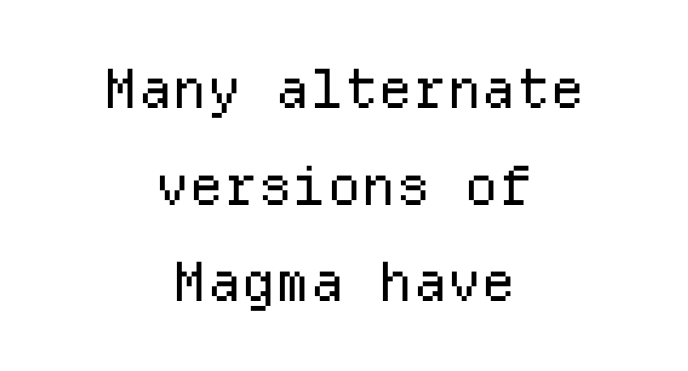
{"serif": "no", "italic": "no", "bold": "no", "weight": "regular", "width": "normal", "stroke_contrast": "low", "x_height": "medium", "monospaced": "yes", "underline": "no", "align": "center", "line_spacing_ratio": 1.79, "letter_spacing": "normal", "letter_spacing_em": 0.0, "glyph_px": 54}
